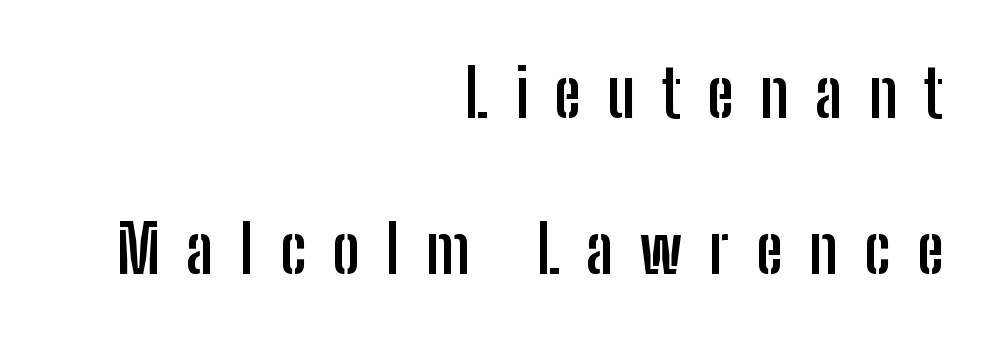
The image shows 66 px semibold, condensed sans-serif type, upright; set right-aligned, loose line spacing (2.36x), unusually wide letter spacing (+0.4 em), not underlined; low stroke contrast and a medium x-height.
